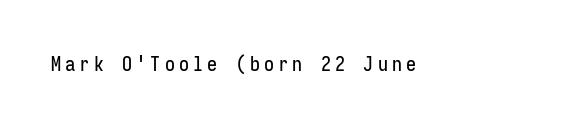
{"italic": "no", "underline": "no", "letter_spacing": "wide", "letter_spacing_em": 0.21, "glyph_px": 20}
